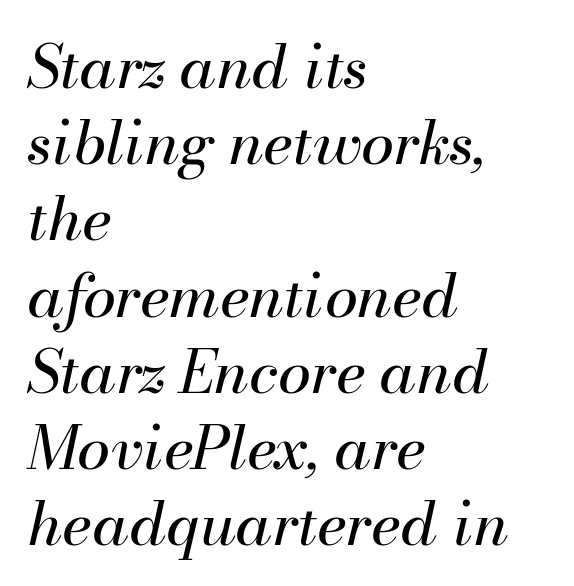
The image shows 60 px regular-weight type, italic (leaning right); set left-aligned, normal line spacing (1.27x), normal letter spacing, not underlined; medium stroke contrast and a small x-height.
